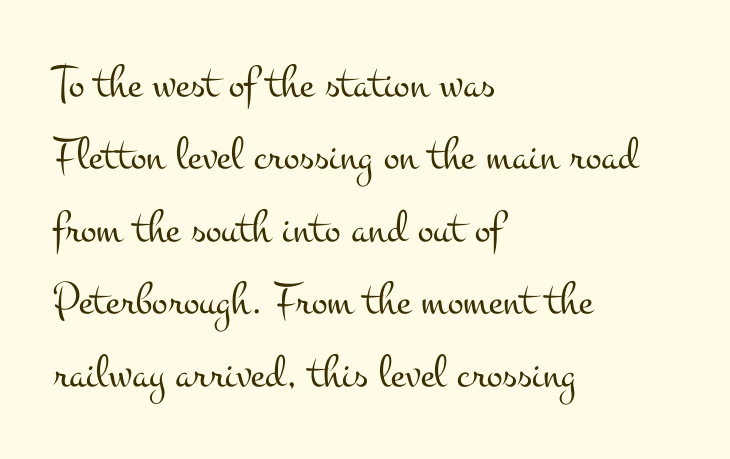
Q: Is the text bold? A: No.
Q: Is the text italic (slanted)? A: Yes.
Q: Is the text underlined? A: No.
Q: How is the paragraph aligned? A: Left-aligned.
Q: Is the spacing between letters normal or unusually wide? A: Normal.
Q: Is the spacing between lines tight, normal or loose? A: Normal.
Q: Width (condensed, normal, or wide)? A: Wide.
Q: Stroke contrast? A: Medium.
Q: x-height? A: Small.
Q: Monospaced? A: No.
